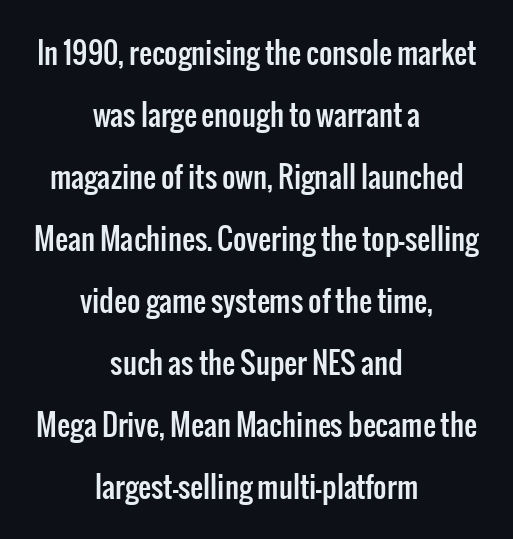
The image shows 29 px condensed sans-serif type, upright; set centered, loose line spacing (2.14x), normal letter spacing, not underlined; low stroke contrast and a medium x-height.
